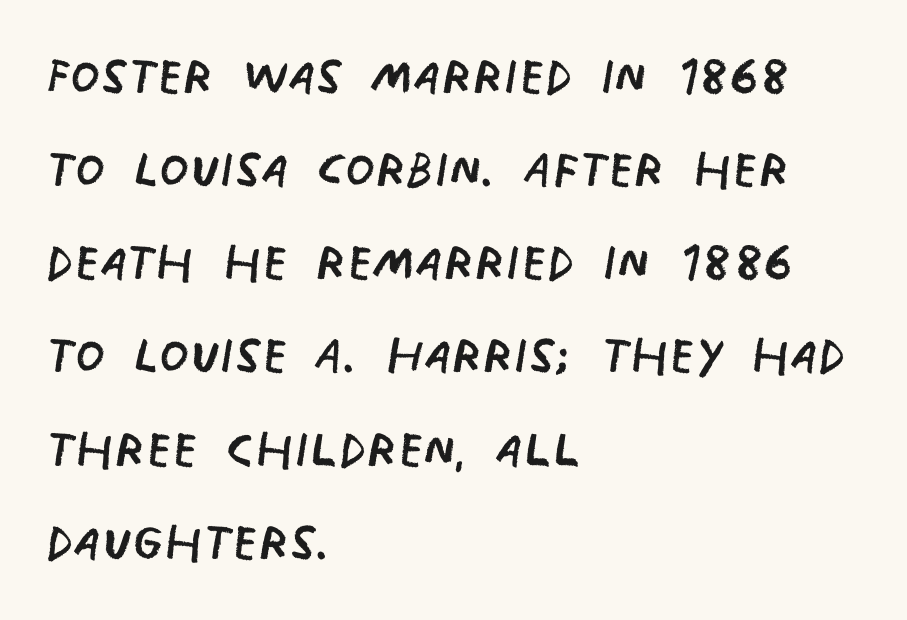
Q: Is the text bold? A: No.
Q: Is the typeface a serif or a sans-serif typeface? A: Sans-serif.
Q: Is the text underlined? A: No.
Q: How is the paragraph aligned? A: Left-aligned.
Q: Is the spacing between letters normal or unusually wide? A: Normal.
Q: Is the spacing between lines tight, normal or loose? A: Normal.
Q: Width (condensed, normal, or wide)? A: Condensed.
Q: Stroke contrast? A: Low.
Q: x-height? A: Large.
Q: Monospaced? A: No.
